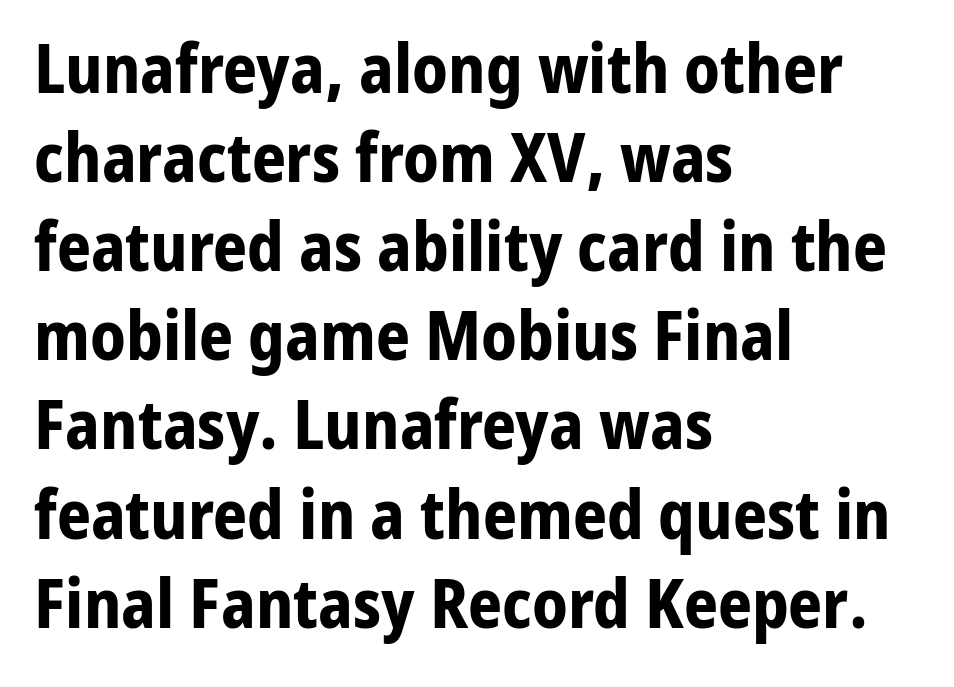
{"serif": "no", "italic": "no", "bold": "yes", "weight": "bold", "width": "normal", "stroke_contrast": "low", "x_height": "medium", "monospaced": "no", "underline": "no", "align": "left", "line_spacing": "normal", "line_spacing_ratio": 1.33, "letter_spacing": "normal", "letter_spacing_em": 0.0, "glyph_px": 67}
